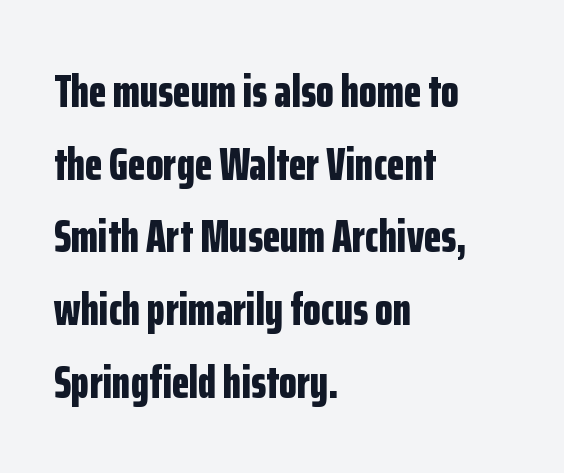
{"serif": "no", "italic": "no", "bold": "yes", "weight": "bold", "width": "condensed", "stroke_contrast": "low", "x_height": "medium", "monospaced": "no", "underline": "no", "align": "left", "line_spacing": "normal", "line_spacing_ratio": 1.58, "letter_spacing": "normal", "letter_spacing_em": 0.0, "glyph_px": 46}
